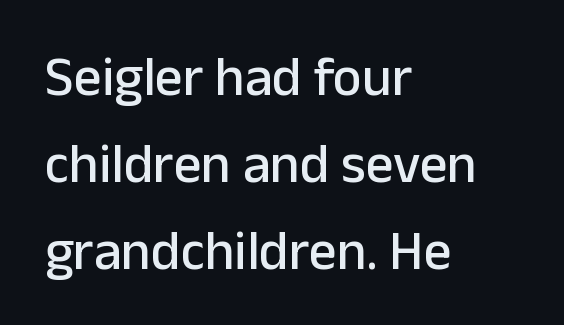
{"serif": "no", "italic": "no", "width": "normal", "stroke_contrast": "low", "x_height": "medium", "monospaced": "no", "underline": "no", "align": "left", "line_spacing": "normal", "line_spacing_ratio": 1.58, "letter_spacing": "normal", "letter_spacing_em": 0.0, "glyph_px": 55}
